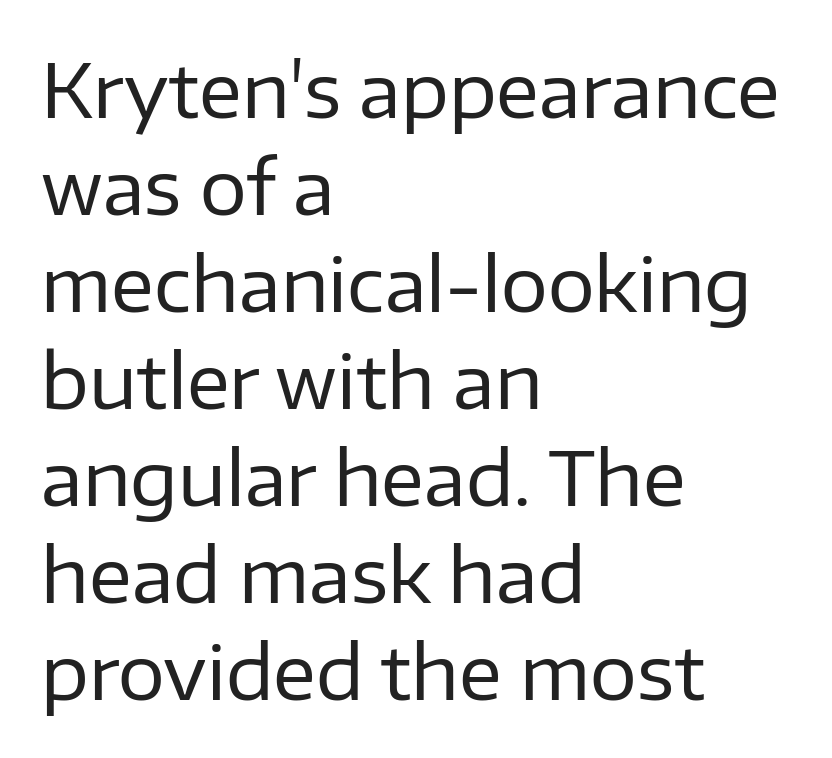
Successive baselines arrive at the customary interval. Is the stroke heavy? The answer is a plain regular-or-lighter. A typesetter would call this proportional, since set widths differ per character. Notice how the stems are strictly vertical — no italics here. Visually the block forms a straight wall on the left and a jagged coastline on the right.
